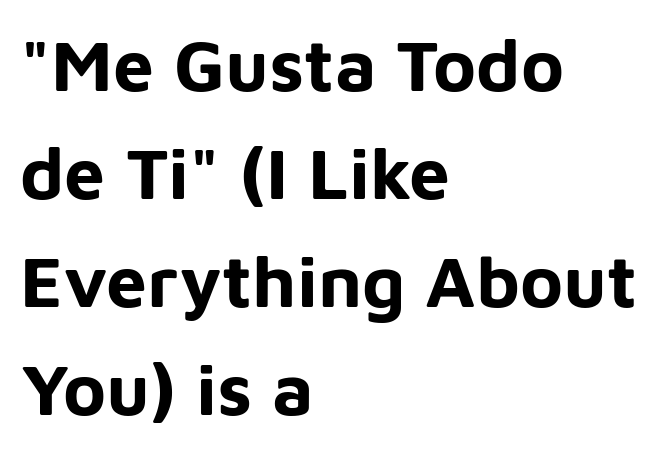
Students, note that the glyphs here touch the page at normal intervals. The vertical gap from one line to the next is medium. In terms of posture, this sample is upright. Plain, unruled lines of type. The typesetter chose a ragged-right arrangement here.
